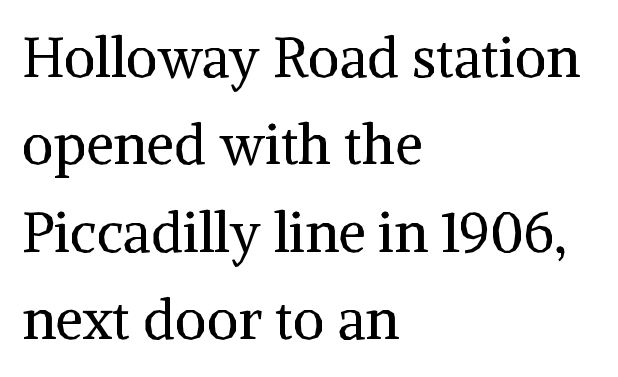
Q: Is the text bold? A: No.
Q: Is the text italic (slanted)? A: No, it is upright.
Q: Is the typeface a serif or a sans-serif typeface? A: Serif.
Q: Is the text underlined? A: No.
Q: How is the paragraph aligned? A: Left-aligned.
Q: Is the spacing between letters normal or unusually wide? A: Normal.
Q: Is the spacing between lines tight, normal or loose? A: Normal.
Q: Width (condensed, normal, or wide)? A: Normal.
Q: Stroke contrast? A: Medium.
Q: x-height? A: Medium.
Q: Monospaced? A: No.
